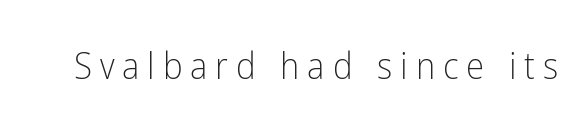
Do the characters align in a grid? No, the font is proportional. The specimen reads as upright at a glance. Rule under the text: the space is simply empty. Stroke terminals: plain, sans-serif. This sample uses expanded letter spacing, leaving extra air between glyphs. A light-to-regular cut is what we see here.
